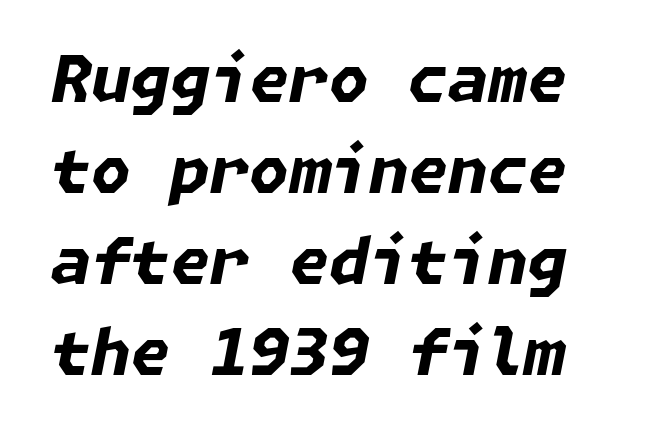
{"italic": "yes", "lean": "right", "slant_degrees": 11, "bold": "yes", "weight": "bold", "width": "normal", "stroke_contrast": "low", "x_height": "medium", "underline": "no", "line_spacing": "normal", "line_spacing_ratio": 1.42, "letter_spacing": "normal", "letter_spacing_em": 0.0, "glyph_px": 64}
